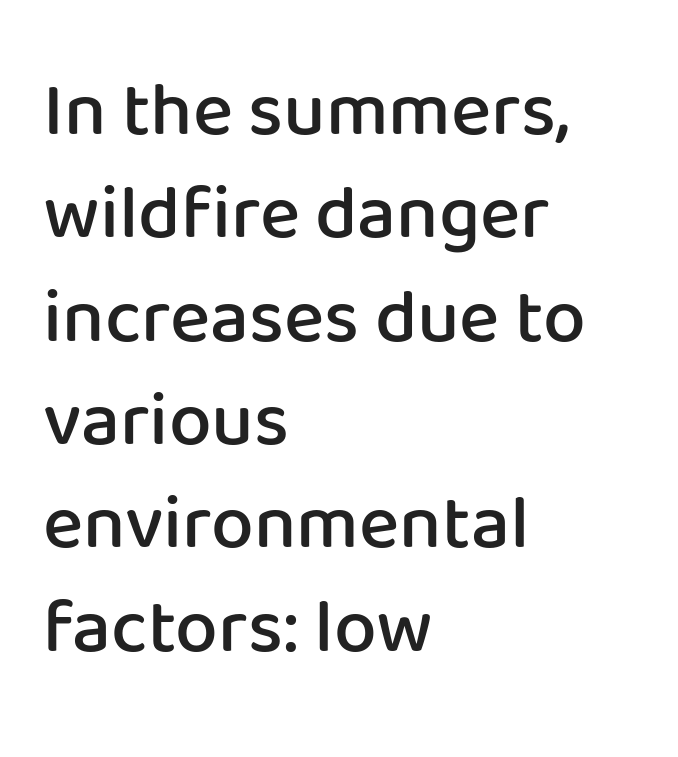
I'd call this a sans setting — the letters go barefoot. What stands out about the letter spacing? Nothing — it is the standard amount. Do the characters align in a grid? No, the font is proportional. This rendering uses left alignment, leaving the right contour irregular. This block has exactly the height ordinary leading produces. Its strokes are somewhat broadened, the hallmark of semibold type.
